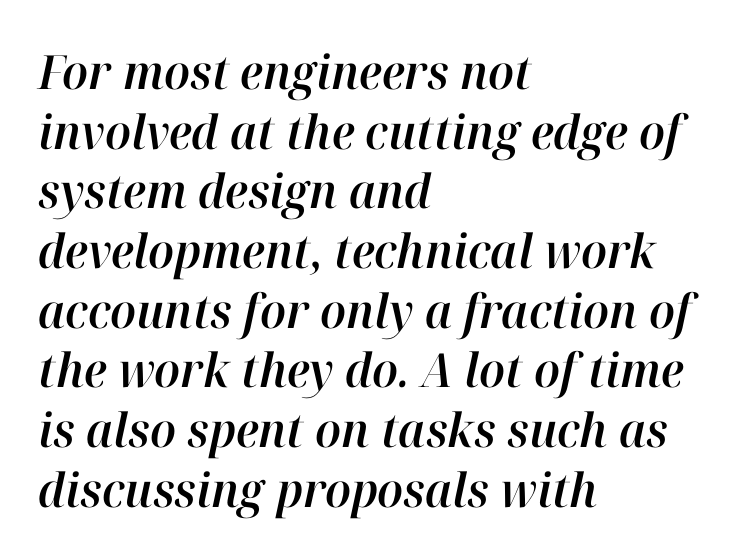
{"italic": "yes", "lean": "right", "slant_degrees": 12, "width": "normal", "stroke_contrast": "high", "x_height": "medium", "monospaced": "no", "underline": "no", "align": "left", "line_spacing": "normal", "line_spacing_ratio": 1.27, "letter_spacing": "normal", "letter_spacing_em": 0.0, "glyph_px": 47}
